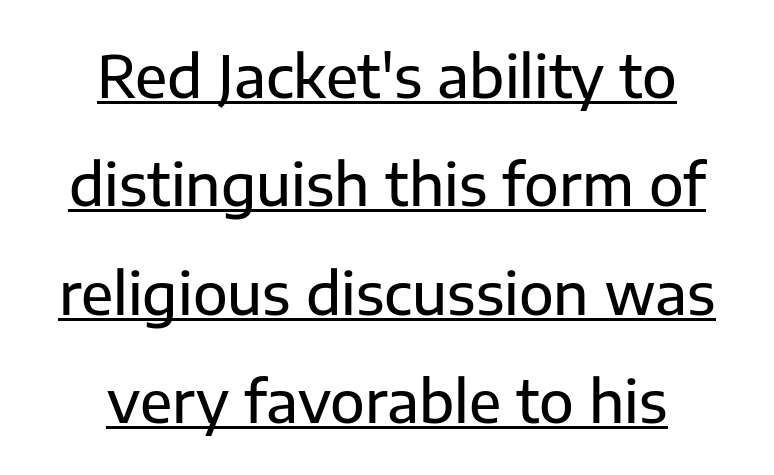
The image shows 57 px sans-serif type, upright; set centered, loose line spacing (1.9x), normal letter spacing, underlined; low stroke contrast and a medium x-height.
